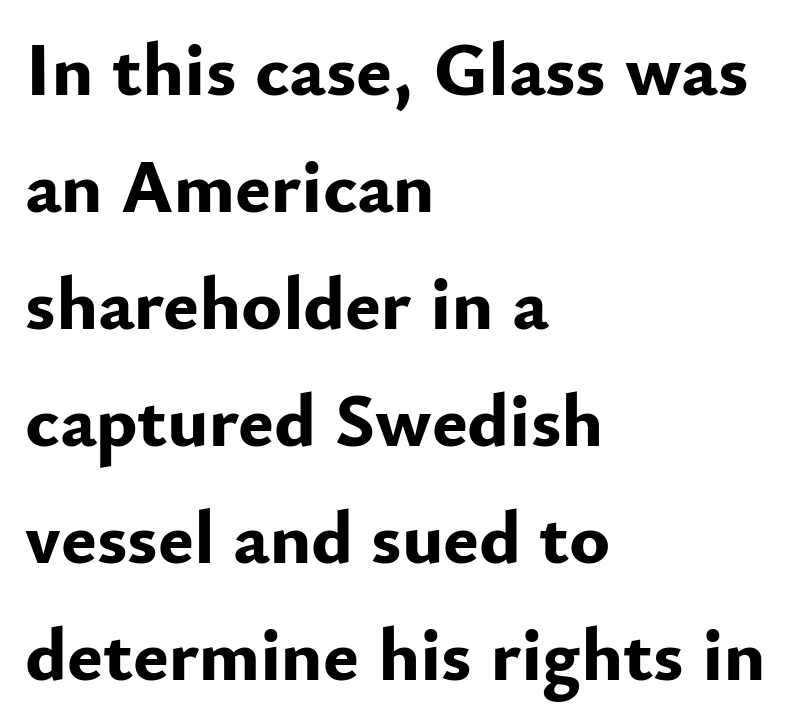
{"serif": "no", "italic": "no", "bold": "yes", "weight": "bold", "width": "normal", "stroke_contrast": "low", "x_height": "small", "monospaced": "no", "underline": "no", "align": "left", "line_spacing": "normal", "line_spacing_ratio": 1.54, "letter_spacing": "normal", "letter_spacing_em": 0.0, "glyph_px": 76}
